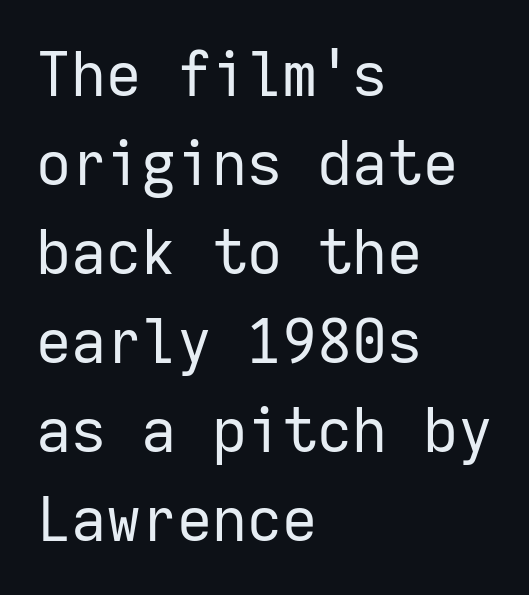
{"serif": "no", "italic": "no", "bold": "no", "weight": "regular", "width": "normal", "stroke_contrast": "low", "x_height": "medium", "monospaced": "yes", "underline": "no", "align": "left", "line_spacing": "normal", "line_spacing_ratio": 1.46, "letter_spacing": "normal", "letter_spacing_em": 0.0, "glyph_px": 61}
